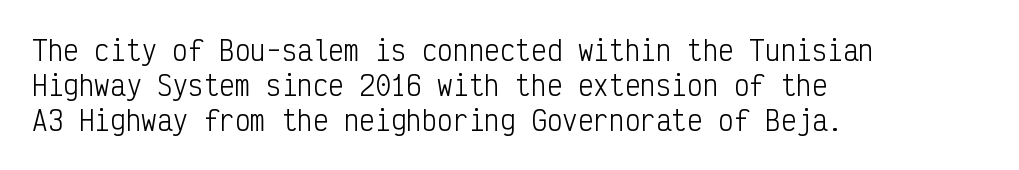
The strip under each line holds only bare page. Short note: letters normally spaced. The axis of the letterforms is exactly vertical. Line spacing here is normal. The rendering anchors every line to the left-hand side.
